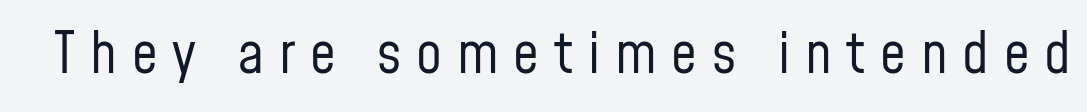
Each letter keeps its own natural width here, so spacing adapts to shape. No chunkiness to these letters — they're not bold. The letters stand upright; this is a roman face. The letters carry no serifs — their stems end cleanly without finishing strokes.
